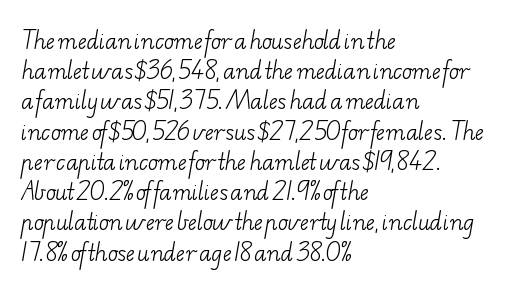
Quick note: interline space is typical. No heavy texture on the line: the type isn't bold. In CSS terms this would be text-align: left. The tracking reads as untouched default to a designer's eye. The string is rendered with underlining switched off.
